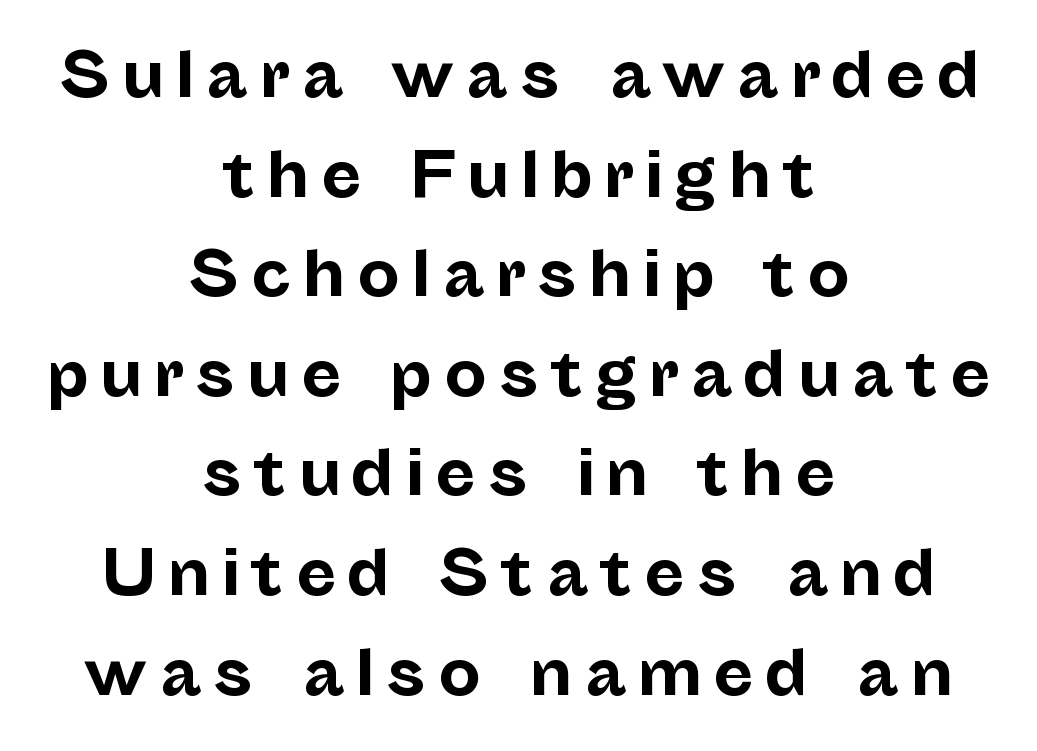
The image shows 60 px bold sans-serif type, upright; set centered, normal line spacing (1.66x), not underlined; low stroke contrast and a medium x-height.
